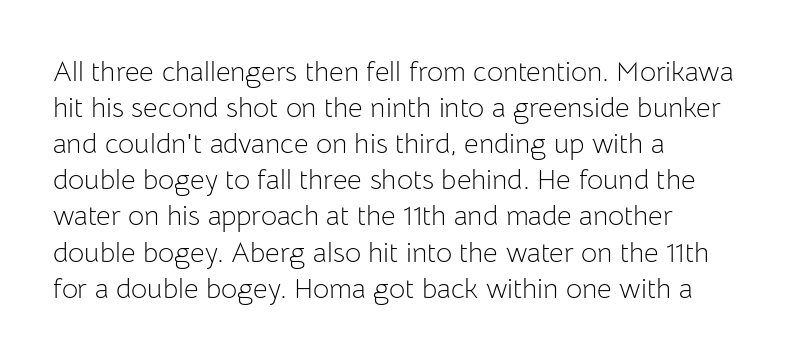
{"serif": "no", "italic": "no", "bold": "no", "weight": "light", "width": "normal", "stroke_contrast": "low", "x_height": "medium", "monospaced": "no", "underline": "no", "align": "left", "line_spacing": "normal", "line_spacing_ratio": 1.29, "letter_spacing": "normal", "letter_spacing_em": 0.0, "glyph_px": 28}
